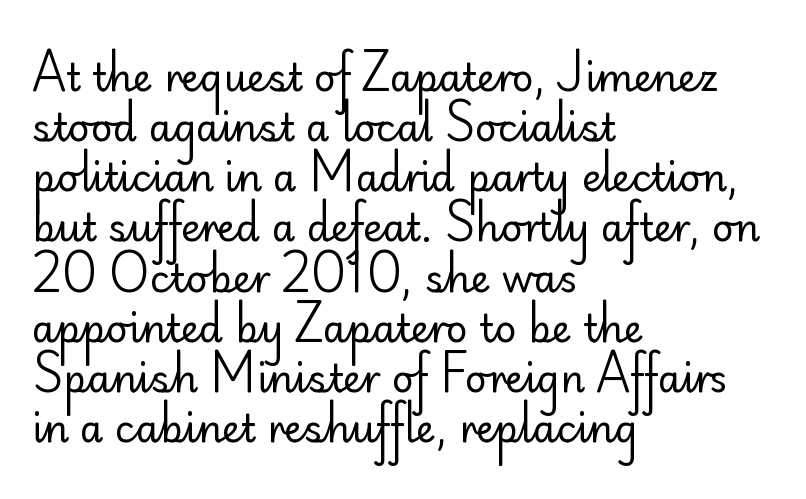
The paragraph has a hard left edge and a soft right edge. The space beneath each line is pristine and unruled. Tracking value appears to be zero — textbook default spacing. A typesetter would call this proportional, since set widths differ per character. Stroke terminals: plain, sans-serif. Horizontal bands of white between lines are of average thickness.
